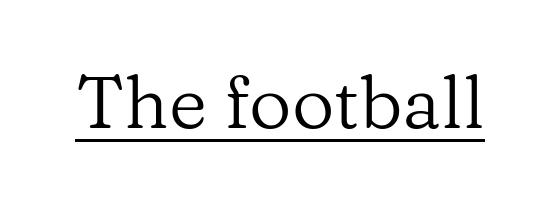
Q: Is the text bold? A: No.
Q: Is the text italic (slanted)? A: No, it is upright.
Q: Is the typeface a serif or a sans-serif typeface? A: Serif.
Q: Is the text underlined? A: Yes.
Q: Is the spacing between letters normal or unusually wide? A: Normal.
Q: Width (condensed, normal, or wide)? A: Normal.
Q: Stroke contrast? A: Low.
Q: x-height? A: Medium.
Q: Monospaced? A: No.
